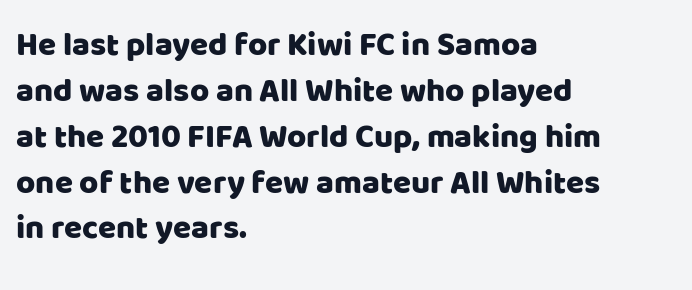
Q: Is the text italic (slanted)? A: No, it is upright.
Q: Is the typeface a serif or a sans-serif typeface? A: Sans-serif.
Q: Is the text underlined? A: No.
Q: How is the paragraph aligned? A: Left-aligned.
Q: Is the spacing between letters normal or unusually wide? A: Normal.
Q: Is the spacing between lines tight, normal or loose? A: Normal.
Q: Width (condensed, normal, or wide)? A: Normal.
Q: Stroke contrast? A: Low.
Q: x-height? A: Large.
Q: Monospaced? A: No.
